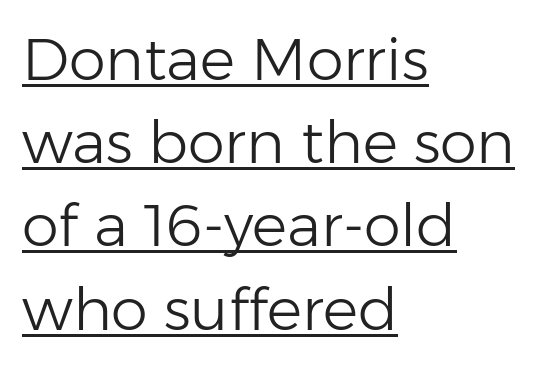
The image shows 59 px light sans-serif type, upright; set left-aligned, normal line spacing (1.41x), normal letter spacing, underlined; low stroke contrast and a medium x-height.
